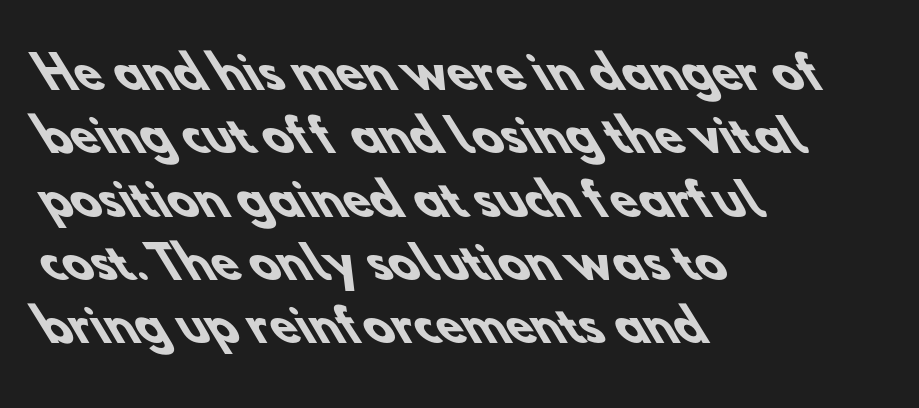
The image shows 44 px heavy sans-serif type; set left-aligned, normal line spacing (1.44x), normal letter spacing, not underlined; low stroke contrast and a small x-height.
